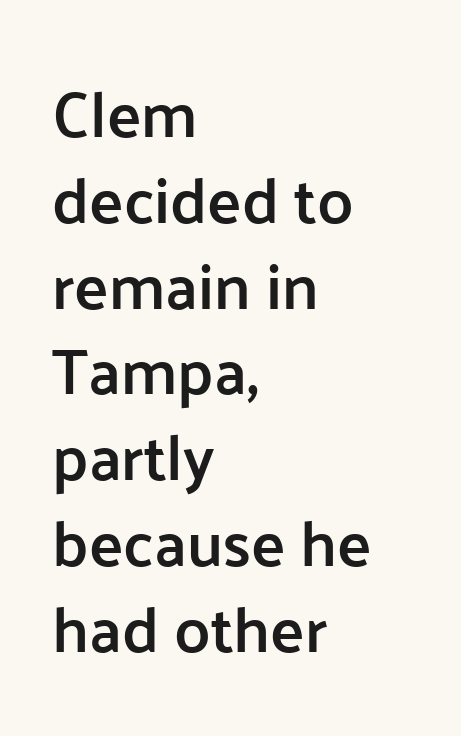
Q: Is the text bold? A: Semi-bold.
Q: Is the text italic (slanted)? A: No, it is upright.
Q: Is the typeface a serif or a sans-serif typeface? A: Sans-serif.
Q: Is the text underlined? A: No.
Q: How is the paragraph aligned? A: Left-aligned.
Q: Is the spacing between letters normal or unusually wide? A: Normal.
Q: Is the spacing between lines tight, normal or loose? A: Normal.
Q: Width (condensed, normal, or wide)? A: Normal.
Q: Stroke contrast? A: Low.
Q: x-height? A: Medium.
Q: Monospaced? A: No.
